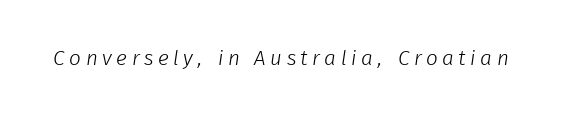
Q: Is the text bold? A: No.
Q: Is the text underlined? A: No.
Q: Is the spacing between letters normal or unusually wide? A: Unusually wide.
